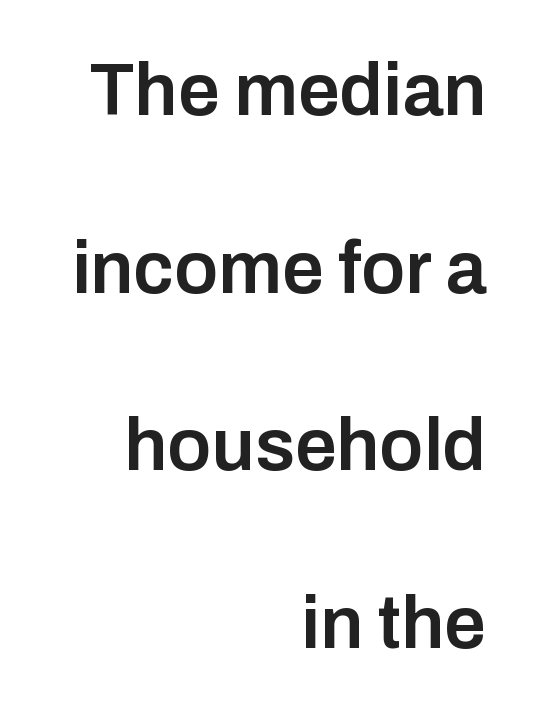
Honestly, the rows look like they've been pulled way apart. These lines were composed using upright roman letters. Honestly, the letter spacing is just normal — you wouldn't notice it. Descenders are the only things crossing below the line.
